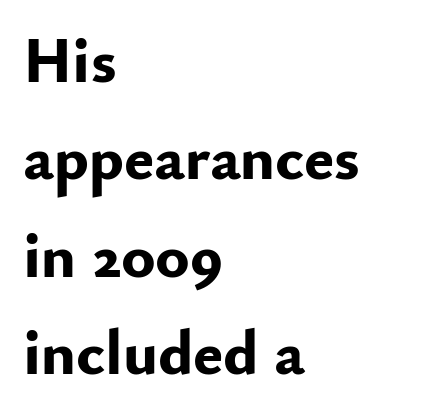
{"serif": "no", "italic": "no", "bold": "yes", "weight": "bold", "width": "normal", "stroke_contrast": "low", "x_height": "small", "monospaced": "no", "underline": "no", "align": "left", "line_spacing": "normal", "line_spacing_ratio": 1.52, "letter_spacing": "normal", "letter_spacing_em": 0.0, "glyph_px": 64}
